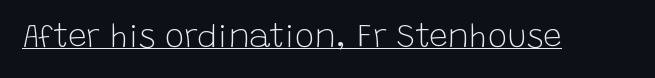
{"serif": "no", "italic": "no", "bold": "no", "weight": "light", "width": "normal", "stroke_contrast": "low", "x_height": "large", "monospaced": "no", "underline": "yes", "letter_spacing": "normal", "letter_spacing_em": 0.0, "glyph_px": 33}
